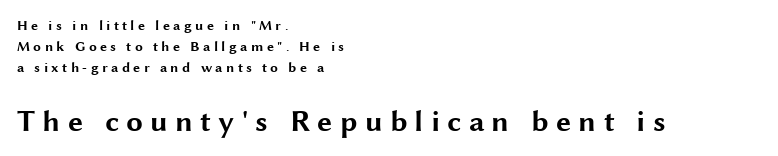
Ascenders rise straight up at ninety degrees. Leading matches the norm, producing a regular column. Whoever set this made the second block the dominant, larger element. Lines of text with bare space underneath.
